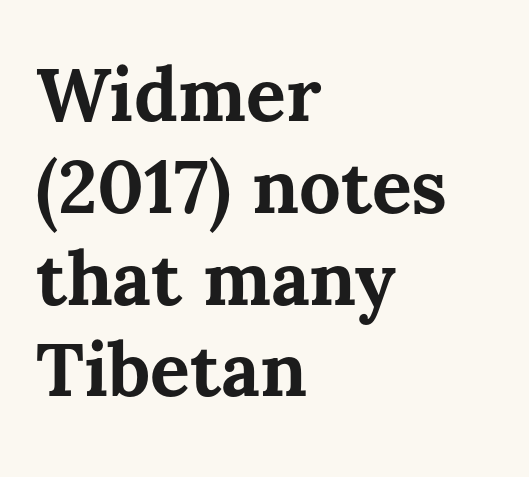
{"italic": "no", "bold": "yes", "weight": "bold", "width": "normal", "stroke_contrast": "medium", "x_height": "medium", "monospaced": "no", "underline": "no", "align": "left", "line_spacing_ratio": 1.24, "letter_spacing": "normal", "letter_spacing_em": 0.0, "glyph_px": 74}
